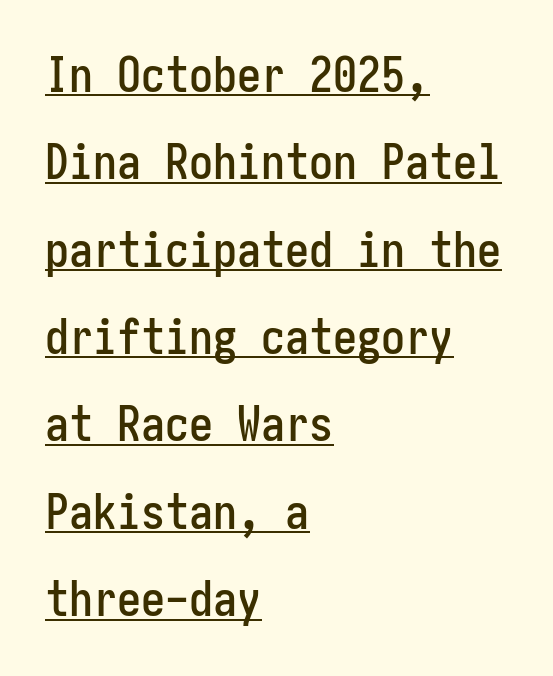
{"serif": "no", "italic": "no", "width": "condensed", "stroke_contrast": "low", "x_height": "medium", "underline": "yes", "align": "left", "line_spacing_ratio": 1.82, "letter_spacing": "normal", "letter_spacing_em": 0.0, "glyph_px": 48}
